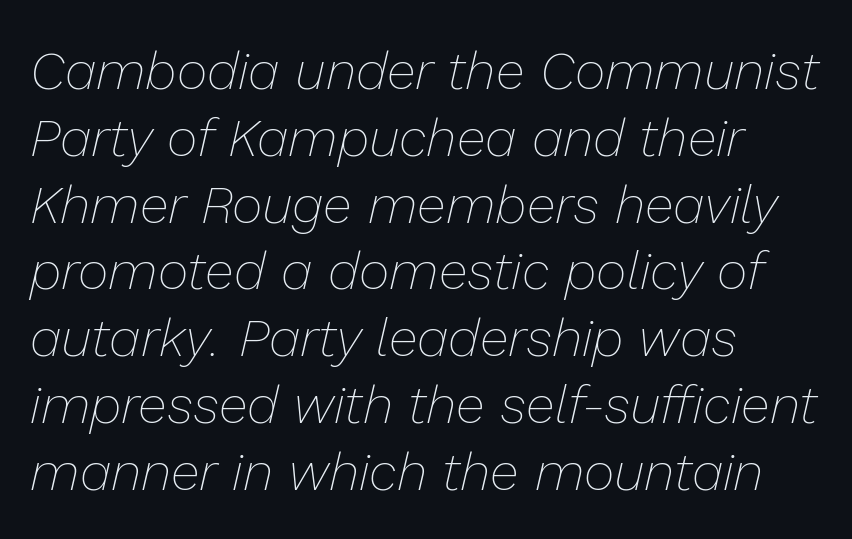
{"italic": "yes", "lean": "right", "slant_degrees": 13, "bold": "no", "weight": "thin", "width": "normal", "stroke_contrast": "low", "x_height": "medium", "monospaced": "no", "underline": "no", "align": "left", "line_spacing": "normal", "line_spacing_ratio": 1.26, "letter_spacing": "normal", "letter_spacing_em": 0.0, "glyph_px": 53}
